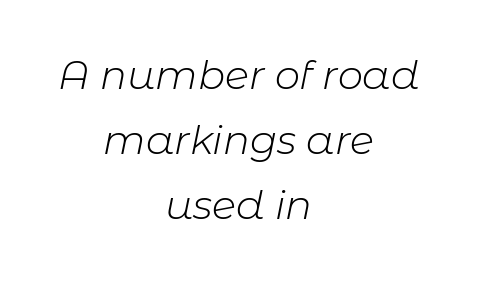
{"italic": "yes", "lean": "right", "slant_degrees": 11, "bold": "no", "weight": "light", "width": "normal", "stroke_contrast": "low", "x_height": "medium", "monospaced": "no", "underline": "no", "align": "center", "line_spacing": "normal", "line_spacing_ratio": 1.63, "letter_spacing": "normal", "letter_spacing_em": 0.0, "glyph_px": 40}
